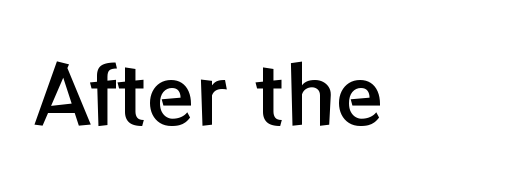
{"italic": "no", "width": "normal", "stroke_contrast": "low", "x_height": "medium", "monospaced": "no", "underline": "no", "letter_spacing": "normal", "letter_spacing_em": 0.0, "glyph_px": 78}
